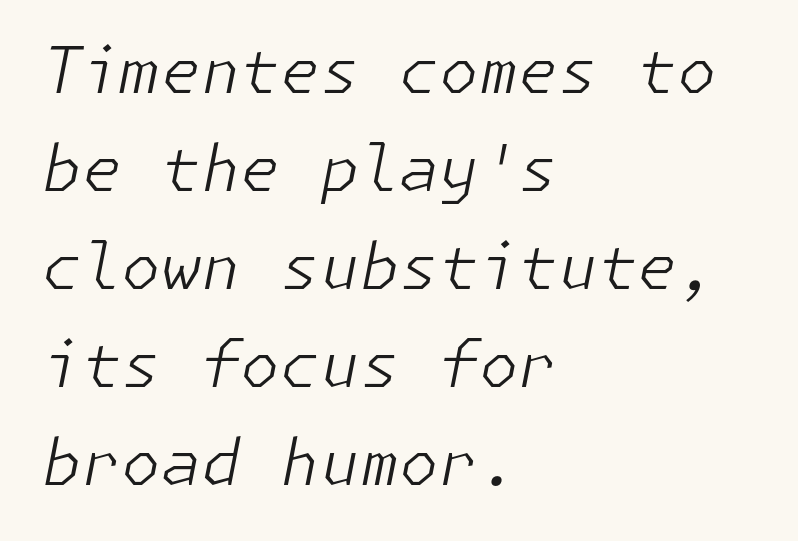
Q: Is the text bold? A: No.
Q: Is the text italic (slanted)? A: Yes, it leans right by about 11 degrees.
Q: Is the text underlined? A: No.
Q: How is the paragraph aligned? A: Left-aligned.
Q: Is the spacing between letters normal or unusually wide? A: Normal.
Q: Is the spacing between lines tight, normal or loose? A: Normal.
Q: Width (condensed, normal, or wide)? A: Normal.
Q: Stroke contrast? A: Low.
Q: x-height? A: Medium.
